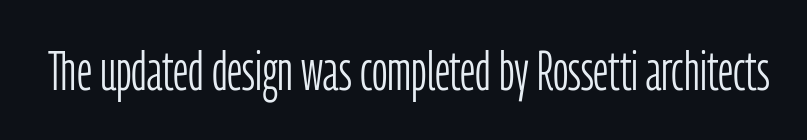
Q: Is the text bold? A: No.
Q: Is the text italic (slanted)? A: No, it is upright.
Q: Is the typeface a serif or a sans-serif typeface? A: Sans-serif.
Q: Is the text underlined? A: No.
Q: Is the spacing between letters normal or unusually wide? A: Normal.
Q: Width (condensed, normal, or wide)? A: Condensed.
Q: Stroke contrast? A: Low.
Q: x-height? A: Medium.
Q: Monospaced? A: No.
